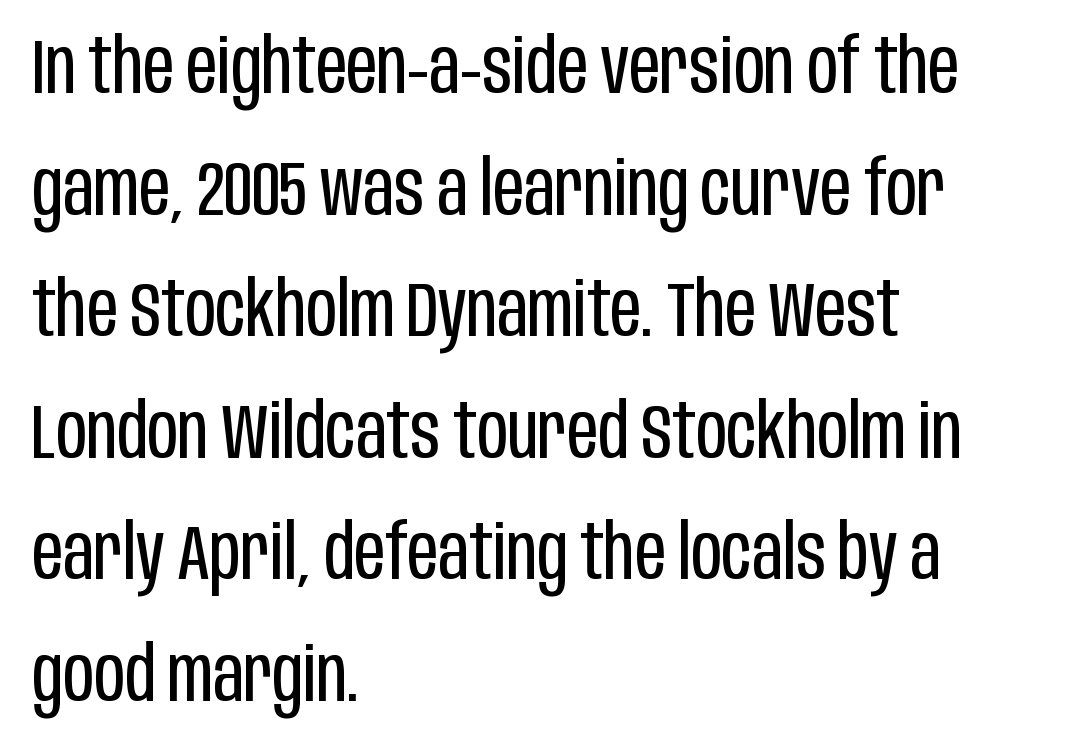
The image shows 76 px regular-weight, condensed sans-serif type, upright; set left-aligned, normal line spacing (1.6x), normal letter spacing, not underlined; low stroke contrast and a large x-height.
